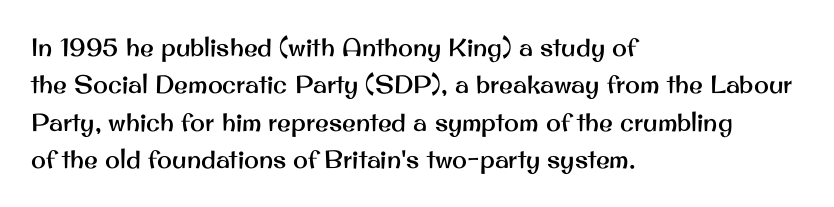
The image shows 25 px text type, upright; set left-aligned, normal line spacing (1.5x), normal letter spacing, not underlined.
